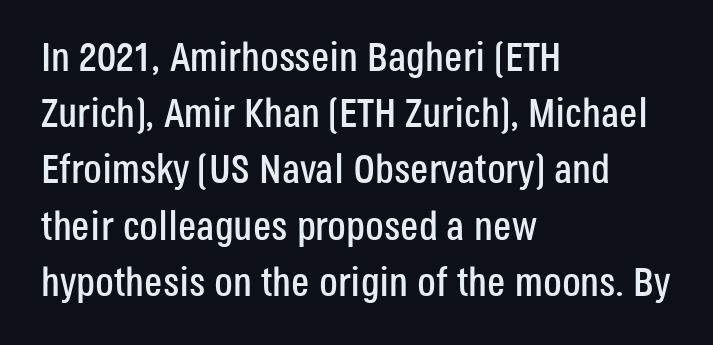
{"serif": "no", "italic": "no", "width": "condensed", "stroke_contrast": "low", "x_height": "large", "monospaced": "no", "underline": "no", "align": "left", "line_spacing": "normal", "line_spacing_ratio": 1.37, "letter_spacing": "normal", "letter_spacing_em": 0.0, "glyph_px": 41}
